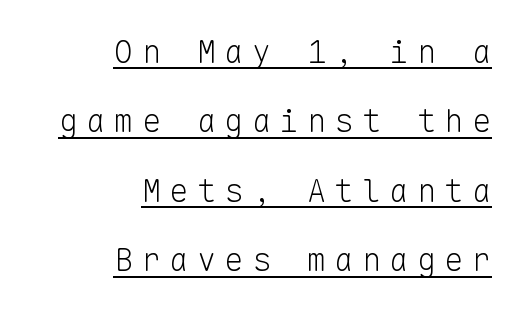
Q: Is the text bold? A: No.
Q: Is the text italic (slanted)? A: No, it is upright.
Q: Is the typeface a serif or a sans-serif typeface? A: Sans-serif.
Q: Is the text underlined? A: Yes.
Q: How is the paragraph aligned? A: Right-aligned.
Q: Is the spacing between letters normal or unusually wide? A: Unusually wide.
Q: Is the spacing between lines tight, normal or loose? A: Loose.
Q: Width (condensed, normal, or wide)? A: Normal.
Q: Stroke contrast? A: Low.
Q: x-height? A: Medium.
Q: Monospaced? A: Yes.
